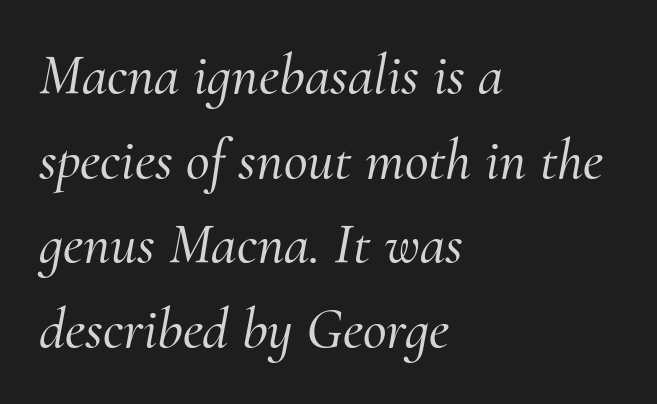
{"serif": "yes", "italic": "yes", "lean": "right", "slant_degrees": 10, "width": "normal", "stroke_contrast": "medium", "x_height": "small", "monospaced": "no", "underline": "no", "align": "left", "line_spacing": "normal", "line_spacing_ratio": 1.46, "letter_spacing": "normal", "letter_spacing_em": 0.0, "glyph_px": 58}
